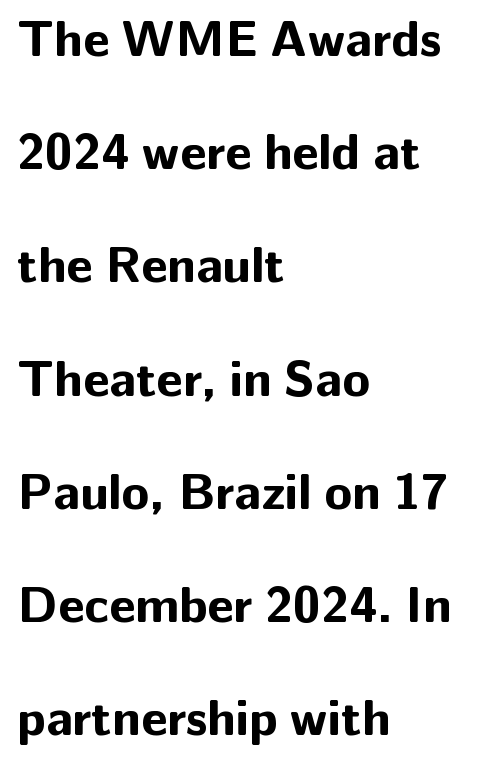
{"serif": "no", "italic": "no", "bold": "yes", "weight": "bold", "width": "normal", "stroke_contrast": "low", "x_height": "medium", "monospaced": "no", "underline": "no", "align": "left", "line_spacing": "loose", "line_spacing_ratio": 2.22, "letter_spacing": "normal", "letter_spacing_em": 0.0, "glyph_px": 51}
